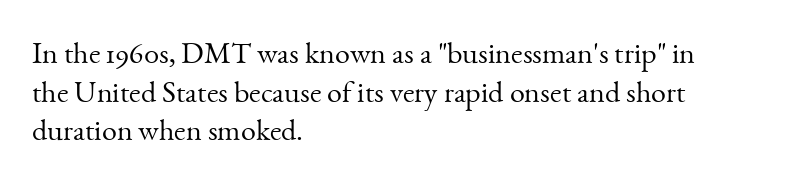
Nope, not italic — everything's standing straight. The typesetter chose a ragged-right arrangement here. No chunkiness to these letters — they're not bold. Look at the bottom of the vertical strokes: they flare into serifs here. Evenly set lines give the paragraph a standard silhouette. Looks like regular typesetting: each glyph gets only the width it needs.
